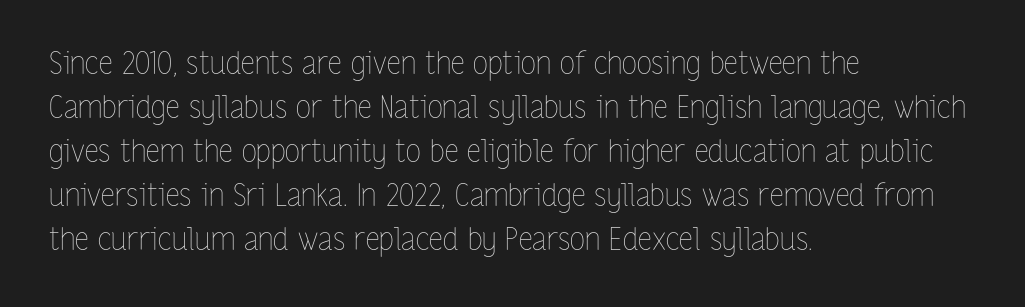
Q: Is the text bold? A: No.
Q: Is the text italic (slanted)? A: No, it is upright.
Q: Is the text underlined? A: No.
Q: How is the paragraph aligned? A: Left-aligned.
Q: Is the spacing between letters normal or unusually wide? A: Normal.
Q: Is the spacing between lines tight, normal or loose? A: Normal.
Q: Width (condensed, normal, or wide)? A: Condensed.
Q: Stroke contrast? A: Low.
Q: x-height? A: Medium.
Q: Monospaced? A: No.
